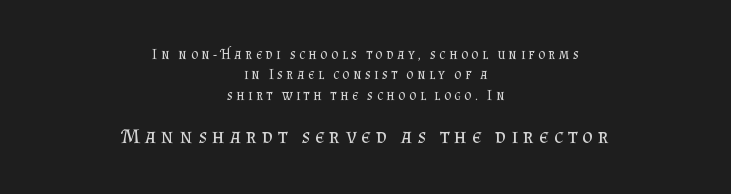
The image shows 21 px text type, upright; set centered, normal line spacing (1.45x), unusually wide letter spacing (+0.24 em), not underlined; the second (bottom) block is 1.5x larger.
